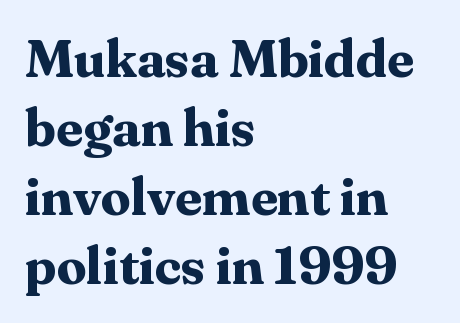
The image shows 53 px bold serif type, upright; set left-aligned, normal line spacing (1.3x), normal letter spacing, not underlined; medium stroke contrast and a medium x-height.
